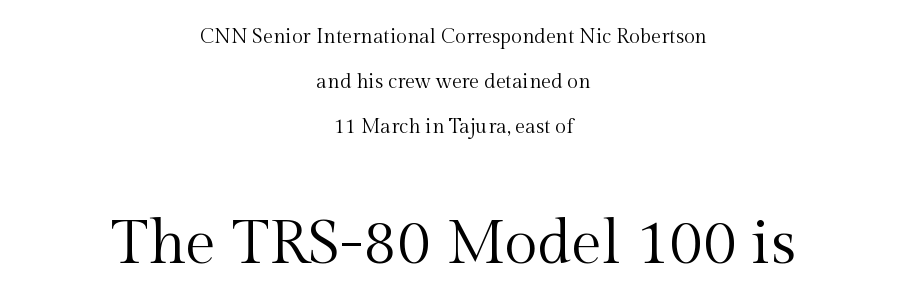
{"serif": "yes", "italic": "no", "bold": "no", "weight": "regular", "width": "normal", "x_height": "medium", "monospaced": "no", "underline": "no", "align": "center", "line_spacing": "loose", "line_spacing_ratio": 2.24, "letter_spacing": "normal", "letter_spacing_em": 0.0, "larger_block": "second", "size_ratio": 3.05, "glyph_px": 61}
